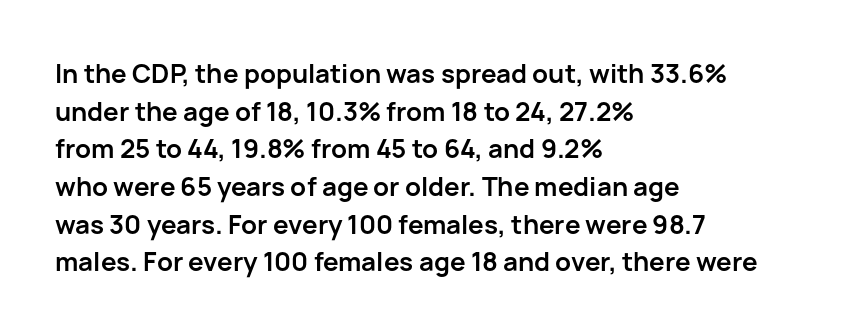
{"italic": "no", "bold": "yes", "underline": "no", "align": "left", "line_spacing": "normal", "line_spacing_ratio": 1.45, "letter_spacing": "normal", "letter_spacing_em": 0.0, "glyph_px": 26}
